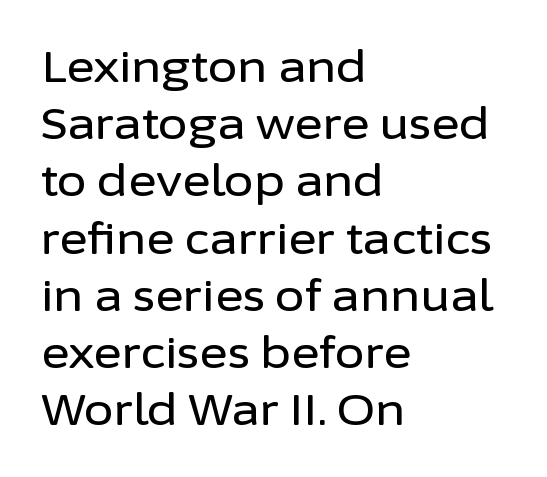
Q: Is the text italic (slanted)? A: No, it is upright.
Q: Is the typeface a serif or a sans-serif typeface? A: Sans-serif.
Q: Is the text underlined? A: No.
Q: How is the paragraph aligned? A: Left-aligned.
Q: Is the spacing between letters normal or unusually wide? A: Normal.
Q: Is the spacing between lines tight, normal or loose? A: Normal.
Q: Width (condensed, normal, or wide)? A: Normal.
Q: Stroke contrast? A: Low.
Q: x-height? A: Medium.
Q: Monospaced? A: No.
